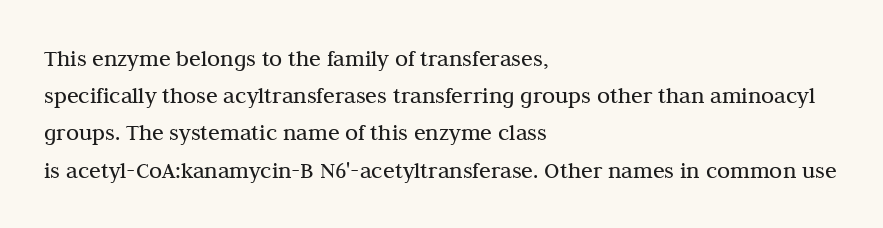
The image shows 24 px text type, upright; set left-aligned, normal line spacing (1.55x), normal letter spacing, not underlined.
